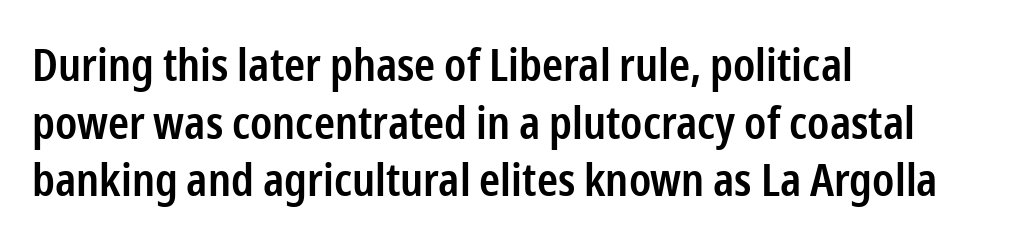
I'd call this a sans setting — the letters go barefoot. In terms of letterspacing, this is plain default setting. Glance below the letters and you will spot only blank space. The specimen reads as upright at a glance. Proportional: the letters do not fall into vertical columns. Notice the strokes are somewhat thickened but not fully heavy: this is a semibold.
